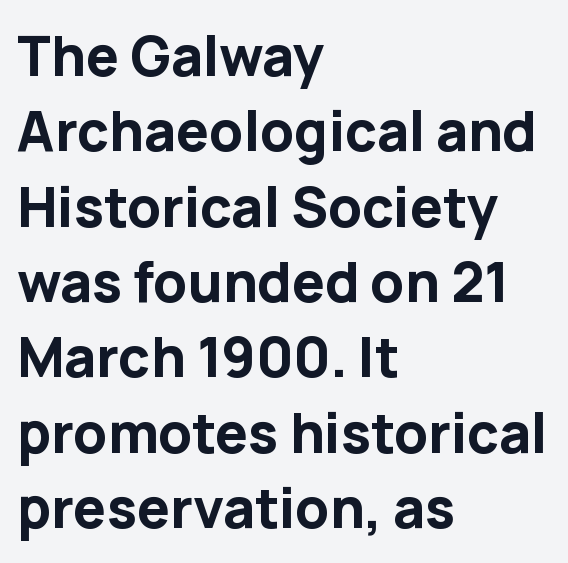
Q: Is the text bold? A: Yes.
Q: Is the text italic (slanted)? A: No, it is upright.
Q: Is the typeface a serif or a sans-serif typeface? A: Sans-serif.
Q: Is the text underlined? A: No.
Q: How is the paragraph aligned? A: Left-aligned.
Q: Is the spacing between letters normal or unusually wide? A: Normal.
Q: Is the spacing between lines tight, normal or loose? A: Normal.
Q: Width (condensed, normal, or wide)? A: Normal.
Q: Stroke contrast? A: Low.
Q: x-height? A: Medium.
Q: Monospaced? A: No.
